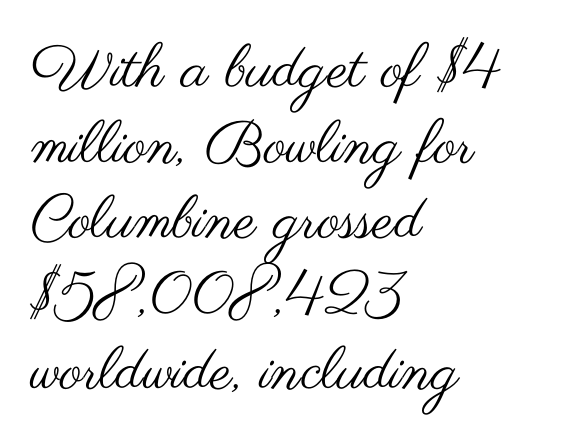
If you measured baseline to baseline, you'd find a middling distance. These lines are composed in type without serifs. Line beginnings align vertically; line endings do not. Each letter keeps its own natural width here, so spacing adapts to shape.
